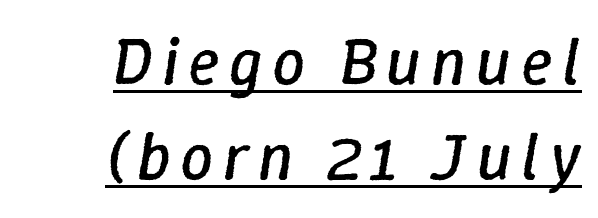
{"italic": "yes", "lean": "right", "slant_degrees": 9, "bold": "no", "weight": "regular", "width": "normal", "stroke_contrast": "low", "x_height": "medium", "monospaced": "no", "underline": "yes", "align": "right", "line_spacing": "normal", "line_spacing_ratio": 1.44, "glyph_px": 66}
